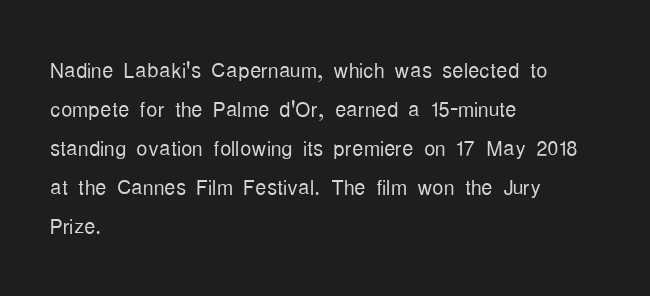
Students, note that the glyphs here touch the page at normal intervals. Proportional: the letters do not fall into vertical columns. These lines stack with their left ends in a neat column. Does the leading feel generous? No, just average. Every character sits straight up, as roman type does.
